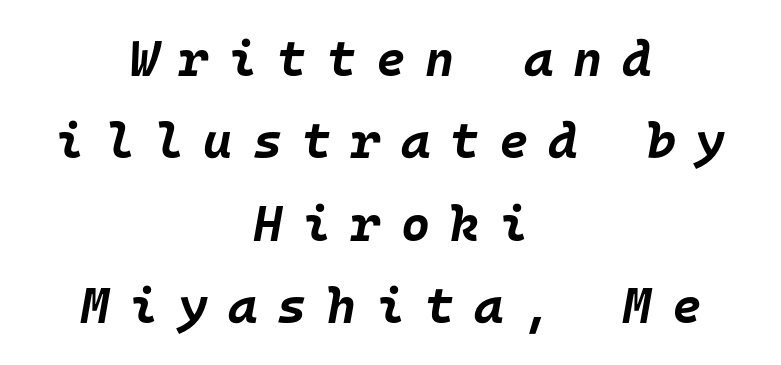
Q: Is the text bold? A: Yes.
Q: Is the text italic (slanted)? A: Yes, it leans right by about 10 degrees.
Q: Is the text underlined? A: No.
Q: How is the paragraph aligned? A: Centered.
Q: Is the spacing between letters normal or unusually wide? A: Unusually wide.
Q: Is the spacing between lines tight, normal or loose? A: Normal.
Q: Width (condensed, normal, or wide)? A: Normal.
Q: Stroke contrast? A: Low.
Q: x-height? A: Large.
Q: Monospaced? A: Yes.
